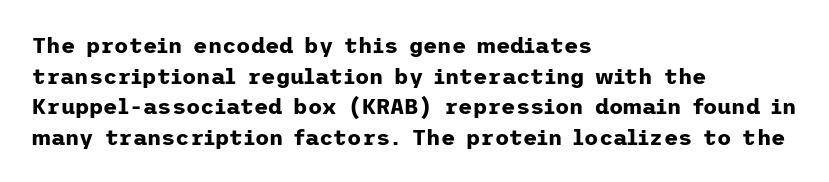
{"italic": "no", "bold": "yes", "underline": "no", "align": "left", "line_spacing": "normal", "line_spacing_ratio": 1.39, "letter_spacing": "normal", "letter_spacing_em": 0.0, "glyph_px": 22}
